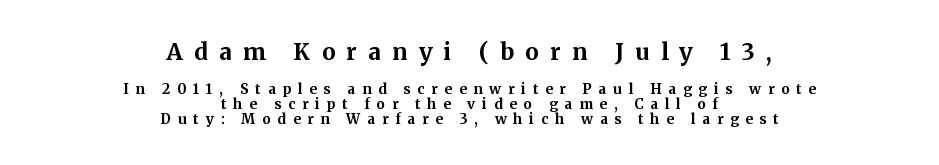
Q: Is the text bold? A: Yes.
Q: Is the text italic (slanted)? A: No, it is upright.
Q: Is the text underlined? A: No.
Q: How is the paragraph aligned? A: Centered.
Q: Is the spacing between letters normal or unusually wide? A: Unusually wide.
Q: Is the spacing between lines tight, normal or loose? A: Tight.
Q: Which block of text is set in a larger size, the first (top) or the second (bottom)? A: The first (top) one.
